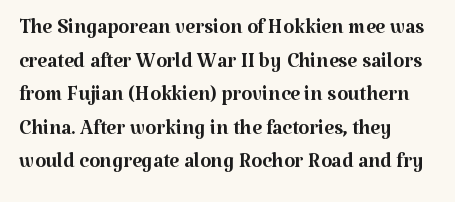
The image shows 28 px regular-weight serif type, upright; set left-aligned, line spacing 1.2x, normal letter spacing, not underlined; medium stroke contrast and a medium x-height.
